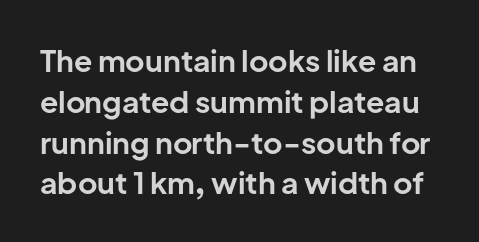
Q: Is the text bold? A: Yes.
Q: Is the text italic (slanted)? A: No, it is upright.
Q: Is the typeface a serif or a sans-serif typeface? A: Sans-serif.
Q: Is the text underlined? A: No.
Q: Is the spacing between letters normal or unusually wide? A: Normal.
Q: Is the spacing between lines tight, normal or loose? A: Normal.
Q: Width (condensed, normal, or wide)? A: Normal.
Q: Stroke contrast? A: Low.
Q: x-height? A: Medium.
Q: Monospaced? A: No.
